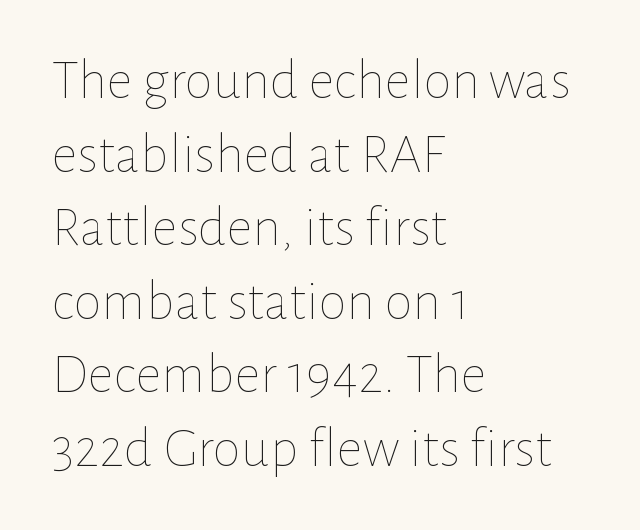
{"italic": "no", "bold": "no", "weight": "thin", "width": "normal", "stroke_contrast": "low", "x_height": "medium", "monospaced": "no", "underline": "no", "align": "left", "line_spacing": "normal", "line_spacing_ratio": 1.29, "letter_spacing": "normal", "letter_spacing_em": 0.0, "glyph_px": 57}
